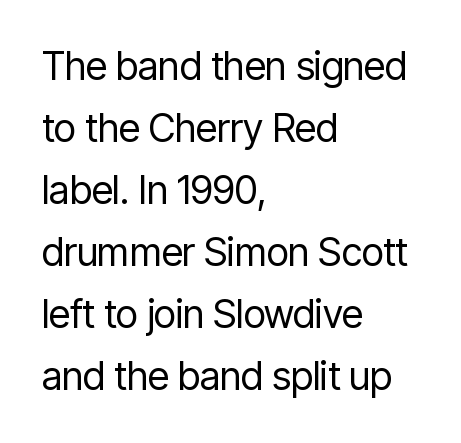
The rendering shows plain stroke endings on the letterforms — a sans-serif design. Posture: straight, roman, zero tilt. Has an underline been added? It has not. Short note: letters normally spaced. The weight would be labelled regular, book, light, or lighter still. Compared with a centered layout, this one pins lines to the left instead.
